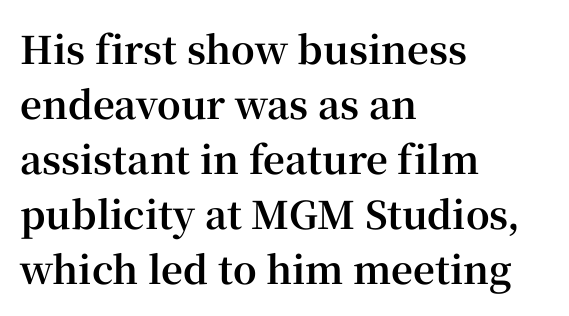
{"serif": "yes", "italic": "no", "bold": "yes", "weight": "bold", "width": "normal", "stroke_contrast": "high", "x_height": "medium", "monospaced": "no", "underline": "no", "align": "left", "line_spacing": "normal", "line_spacing_ratio": 1.45, "letter_spacing": "normal", "letter_spacing_em": 0.0, "glyph_px": 38}
